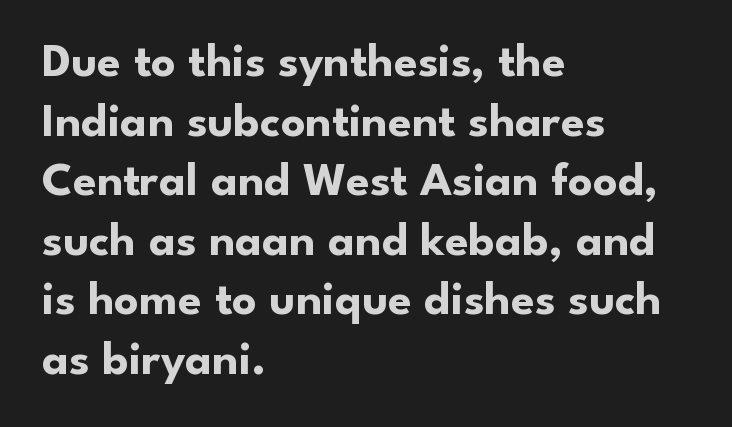
The image shows 48 px bold sans-serif type, upright; set left-aligned, line spacing 1.24x, normal letter spacing, not underlined; low stroke contrast and a small x-height.
